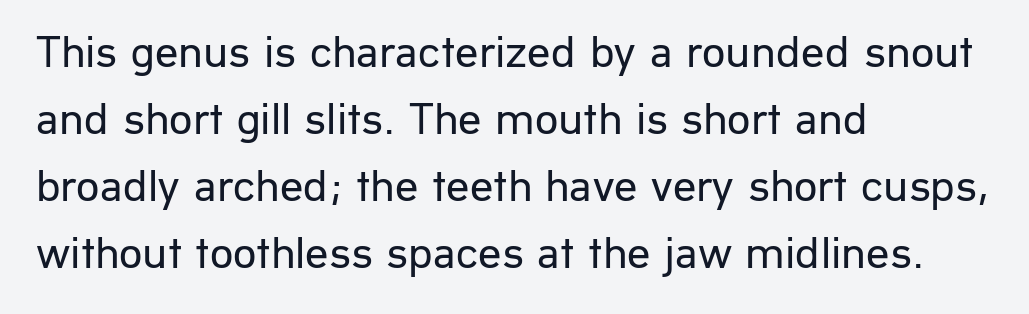
The image shows 46 px regular-weight sans-serif type, upright; set left-aligned, normal line spacing (1.46x), normal letter spacing, not underlined; low stroke contrast and a medium x-height.
